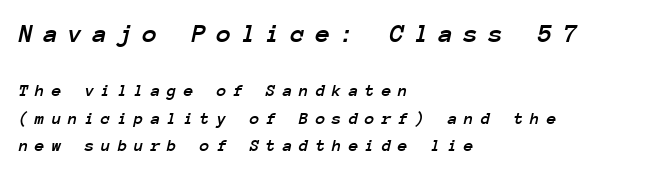
The image shows 27 px text type, italic (leaning right); set left-aligned, normal line spacing (1.51x), unusually wide letter spacing (+0.37 em), not underlined; the first (top) block is 1.5x larger.
